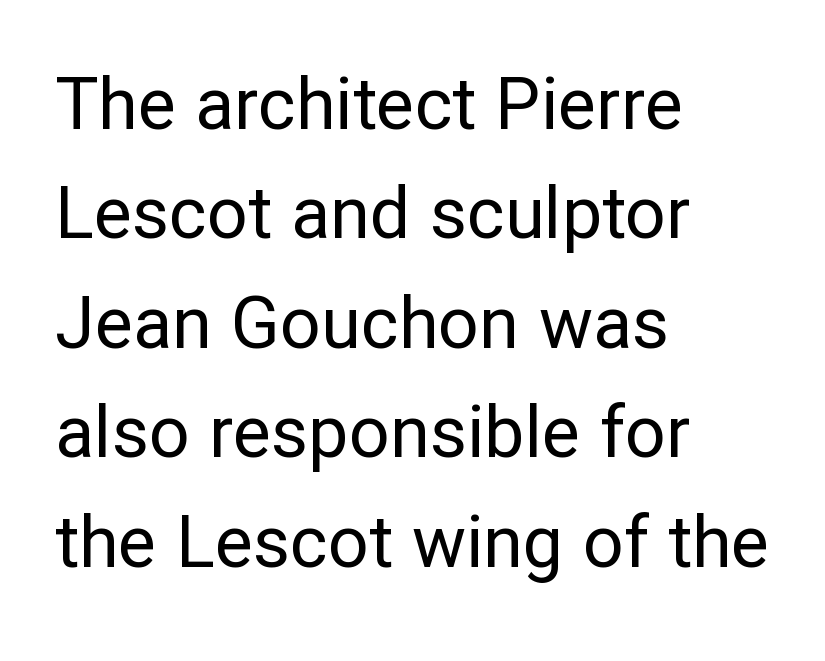
Q: Is the text bold? A: No.
Q: Is the text italic (slanted)? A: No, it is upright.
Q: Is the typeface a serif or a sans-serif typeface? A: Sans-serif.
Q: Is the text underlined? A: No.
Q: How is the paragraph aligned? A: Left-aligned.
Q: Is the spacing between letters normal or unusually wide? A: Normal.
Q: Is the spacing between lines tight, normal or loose? A: Normal.
Q: Width (condensed, normal, or wide)? A: Normal.
Q: Stroke contrast? A: Low.
Q: x-height? A: Medium.
Q: Monospaced? A: No.
